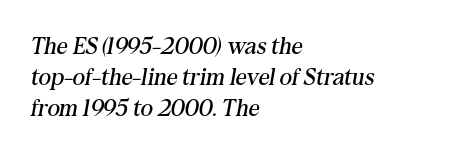
{"italic": "yes", "lean": "right", "slant_degrees": 10, "bold": "no", "underline": "no", "align": "left", "line_spacing": "normal", "line_spacing_ratio": 1.3, "letter_spacing": "normal", "letter_spacing_em": 0.0, "glyph_px": 24}
